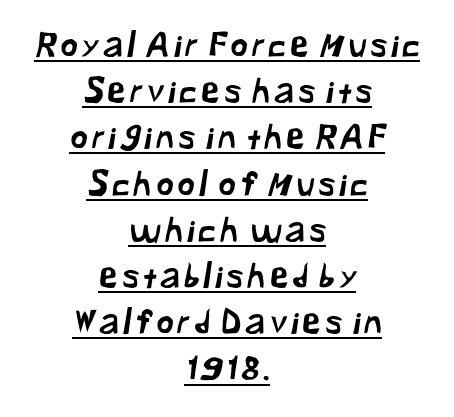
Q: Is the typeface a serif or a sans-serif typeface? A: Sans-serif.
Q: Is the text underlined? A: Yes.
Q: How is the paragraph aligned? A: Centered.
Q: Is the spacing between lines tight, normal or loose? A: Normal.
Q: Width (condensed, normal, or wide)? A: Normal.
Q: Stroke contrast? A: Low.
Q: x-height? A: Medium.
Q: Monospaced? A: No.
